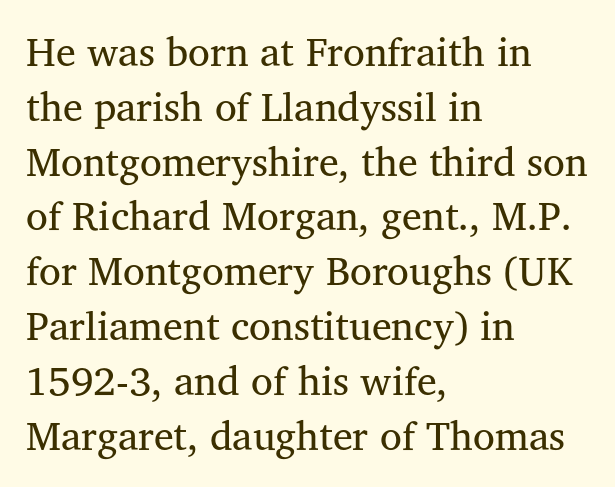
Look at the bottom of the vertical strokes: they flare into serifs here. Ascenders rise straight up at ninety degrees. Varying glyph widths throughout — classic text-font behaviour. Left-aligned paragraph, ragged on the right. The face used here is rendered with its standard letterfit. Just letters on the line, the space beneath them empty.
